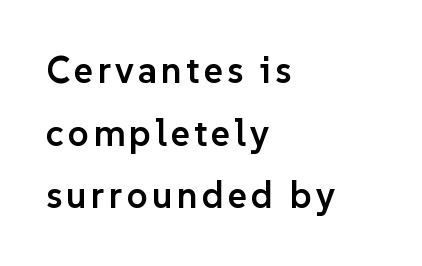
{"serif": "no", "italic": "no", "bold": "semi", "weight": "semibold", "width": "normal", "stroke_contrast": "low", "x_height": "medium", "monospaced": "no", "underline": "no", "align": "left", "line_spacing": "normal", "line_spacing_ratio": 1.69, "glyph_px": 37}
